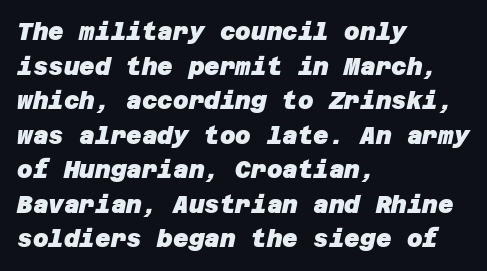
{"bold": "yes", "underline": "no", "align": "left", "line_spacing": "normal", "line_spacing_ratio": 1.44, "letter_spacing": "normal", "letter_spacing_em": 0.0, "glyph_px": 24}
